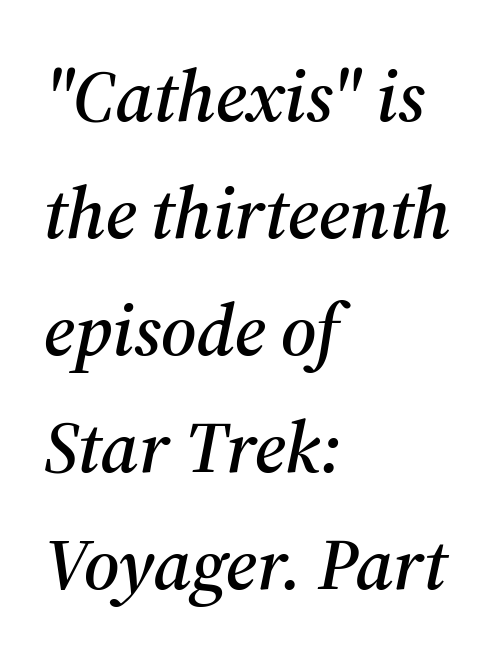
These lines were composed using italics. The line-height multiplier appears to be the usual default. Each line starts at the same left margin while the right side varies. Any mark beneath the type? The region is blank.
